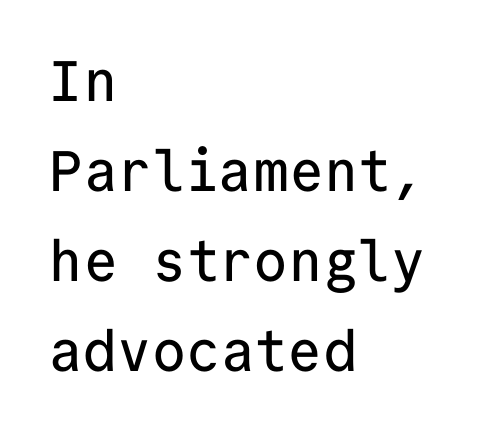
The image shows 57 px sans-serif type, upright, monospaced; set left-aligned, normal line spacing (1.58x), normal letter spacing, not underlined; low stroke contrast and a medium x-height.
